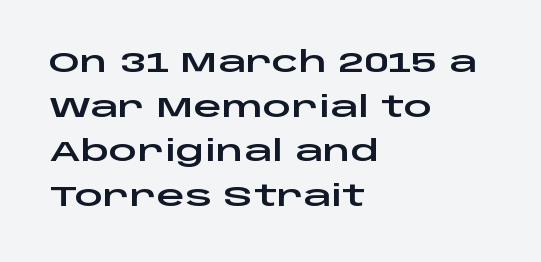
The image shows 28 px wide sans-serif type, upright; set left-aligned, normal line spacing (1.59x), normal letter spacing, not underlined; low stroke contrast and a large x-height.
